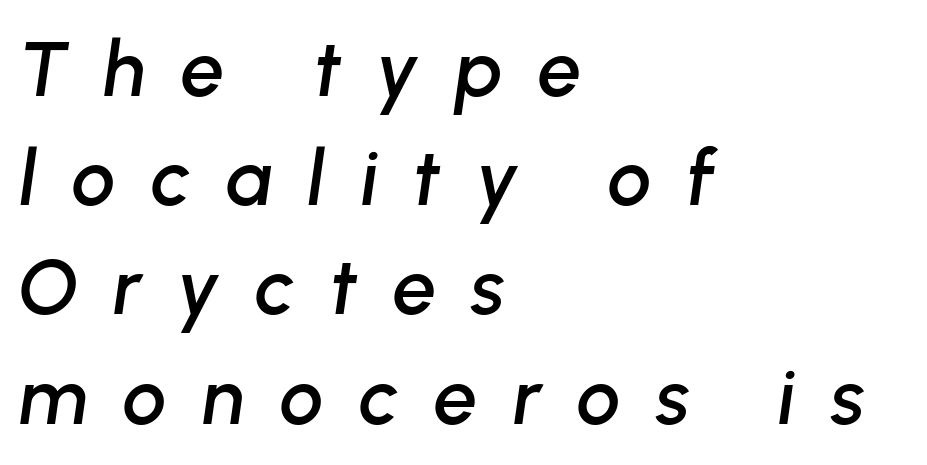
Q: Is the text italic (slanted)? A: Yes, it leans right by about 8 degrees.
Q: Is the text underlined? A: No.
Q: How is the paragraph aligned? A: Left-aligned.
Q: Is the spacing between letters normal or unusually wide? A: Unusually wide.
Q: Is the spacing between lines tight, normal or loose? A: Normal.
Q: Width (condensed, normal, or wide)? A: Normal.
Q: Stroke contrast? A: Low.
Q: x-height? A: Medium.
Q: Monospaced? A: No.
